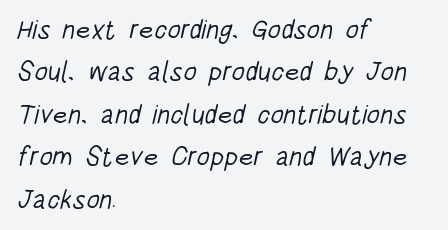
{"bold": "no", "underline": "no", "align": "left", "line_spacing": "normal", "line_spacing_ratio": 1.57, "letter_spacing": "normal", "letter_spacing_em": 0.0, "glyph_px": 27}
